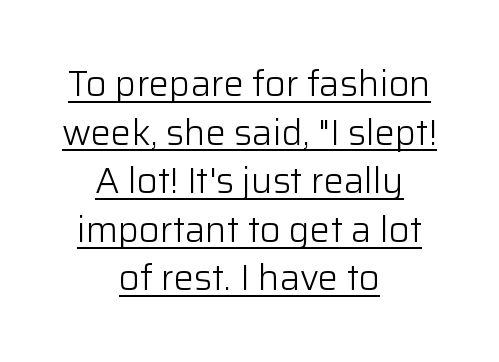
{"serif": "no", "italic": "no", "bold": "no", "weight": "light", "width": "normal", "stroke_contrast": "low", "x_height": "medium", "monospaced": "no", "underline": "yes", "align": "center", "line_spacing": "normal", "line_spacing_ratio": 1.35, "letter_spacing": "normal", "letter_spacing_em": 0.0, "glyph_px": 36}
